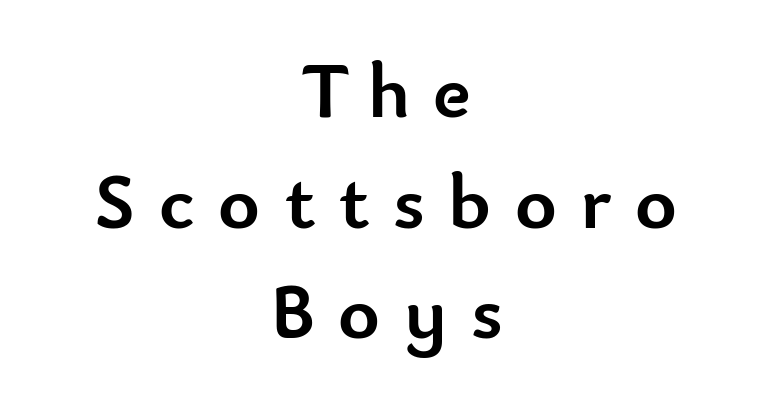
Q: Is the text bold? A: Yes.
Q: Is the text italic (slanted)? A: No, it is upright.
Q: Is the typeface a serif or a sans-serif typeface? A: Sans-serif.
Q: Is the text underlined? A: No.
Q: How is the paragraph aligned? A: Centered.
Q: Is the spacing between letters normal or unusually wide? A: Unusually wide.
Q: Is the spacing between lines tight, normal or loose? A: Normal.
Q: Width (condensed, normal, or wide)? A: Normal.
Q: Stroke contrast? A: Low.
Q: x-height? A: Small.
Q: Monospaced? A: No.
